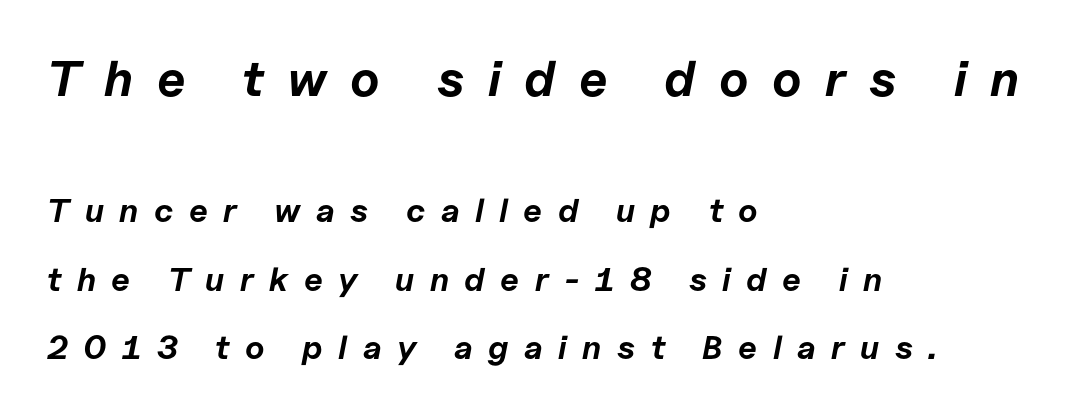
The image shows 50 px bold type, italic (leaning right); set left-aligned, loose line spacing (2.07x), unusually wide letter spacing (+0.47 em), not underlined; the first (top) block is 1.52x larger; low stroke contrast and a medium x-height.
